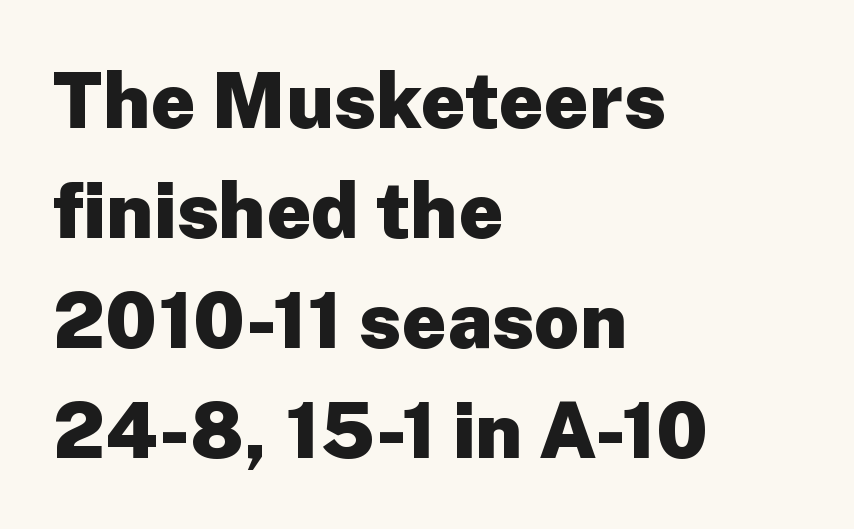
{"serif": "no", "italic": "no", "bold": "yes", "weight": "heavy", "width": "normal", "stroke_contrast": "low", "x_height": "medium", "monospaced": "no", "underline": "no", "align": "left", "line_spacing": "normal", "line_spacing_ratio": 1.41, "letter_spacing": "normal", "letter_spacing_em": 0.0, "glyph_px": 78}
